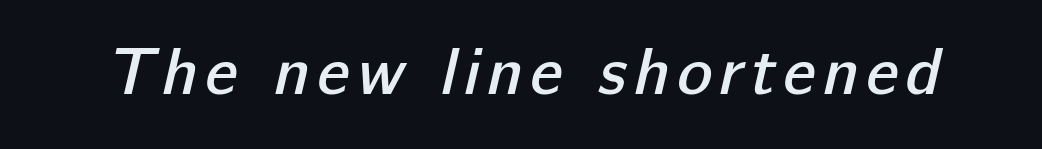
In terms of weight, the rendering is demibold, just under bold. Here the designer chose a conventional face with non-uniform glyph widths. Type style note: lacks serifs. Descenders hang freely into open space.
